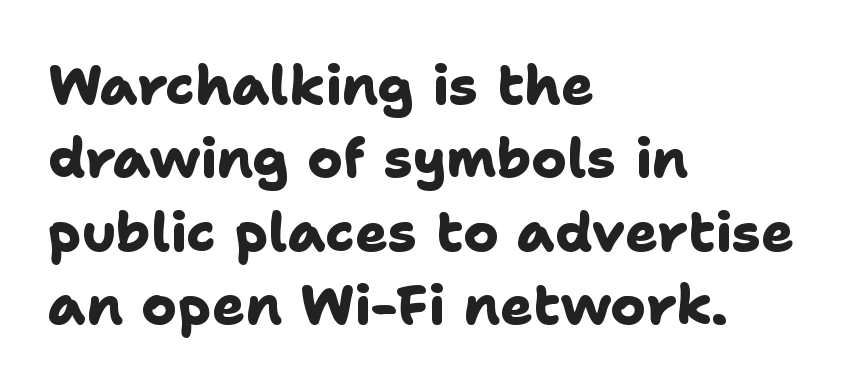
Think of a printed novel: that variable character pitch is what you see here. Nope, no serifs anywhere on these letters. Leading matches the norm, producing a regular column. Notice how the passage keeps a crisp vertical edge on the left only.
